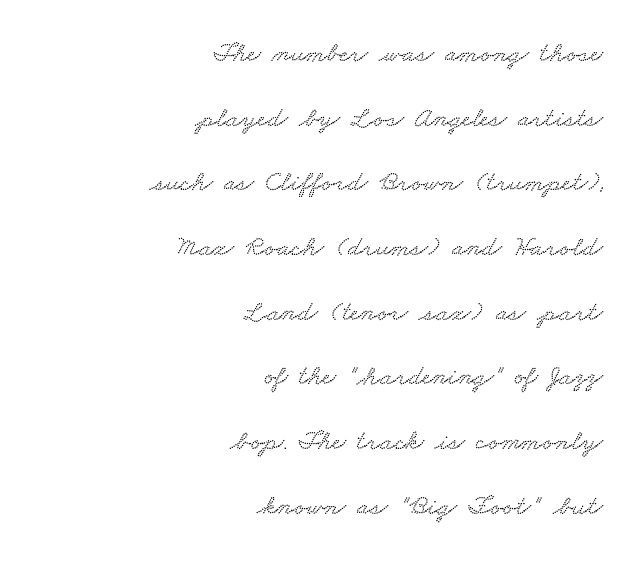
{"width": "wide", "stroke_contrast": "low", "x_height": "small", "monospaced": "no", "underline": "no", "align": "right", "line_spacing": "loose", "line_spacing_ratio": 2.31, "letter_spacing": "normal", "letter_spacing_em": 0.0, "glyph_px": 28}
